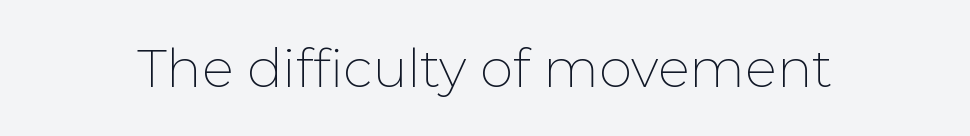
The image shows 53 px thin sans-serif type, upright; set normal letter spacing, not underlined; low stroke contrast and a medium x-height.
